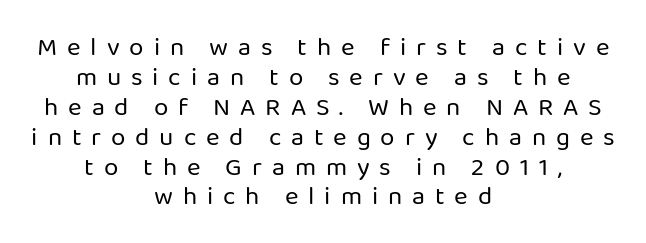
Heaviness? Minimal to ordinary, like unemphasized prose. Check the space under the baseline: it is left empty. Notice how descenders almost collide with the ascenders below — that's tight leading. Do the letters lean? They stand straight. The setting favours the middle, as headings and verse often do. The line texture is sparse and dotted thanks to wide tracking.
